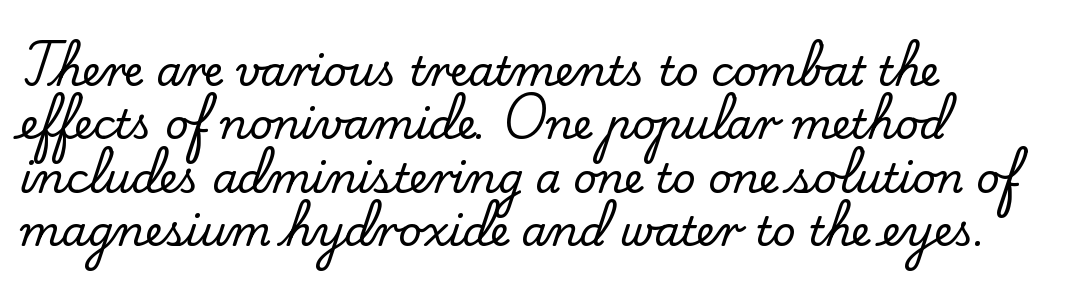
Q: Is the text italic (slanted)? A: Yes.
Q: Is the typeface a serif or a sans-serif typeface? A: Serif.
Q: Is the text underlined? A: No.
Q: How is the paragraph aligned? A: Left-aligned.
Q: Is the spacing between letters normal or unusually wide? A: Normal.
Q: Is the spacing between lines tight, normal or loose? A: Normal.
Q: Width (condensed, normal, or wide)? A: Normal.
Q: Stroke contrast? A: Low.
Q: x-height? A: Small.
Q: Monospaced? A: No.
